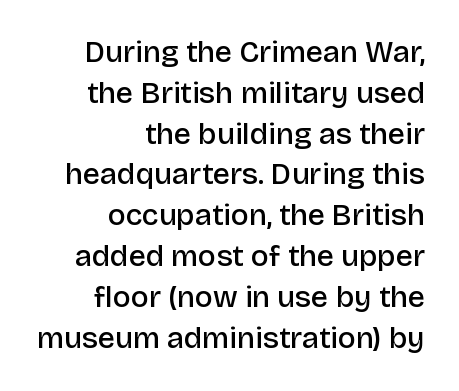
Q: Is the text bold? A: Semi-bold.
Q: Is the text italic (slanted)? A: No, it is upright.
Q: Is the typeface a serif or a sans-serif typeface? A: Sans-serif.
Q: Is the text underlined? A: No.
Q: How is the paragraph aligned? A: Right-aligned.
Q: Is the spacing between letters normal or unusually wide? A: Normal.
Q: Is the spacing between lines tight, normal or loose? A: Normal.
Q: Width (condensed, normal, or wide)? A: Normal.
Q: Stroke contrast? A: Low.
Q: x-height? A: Large.
Q: Monospaced? A: No.
